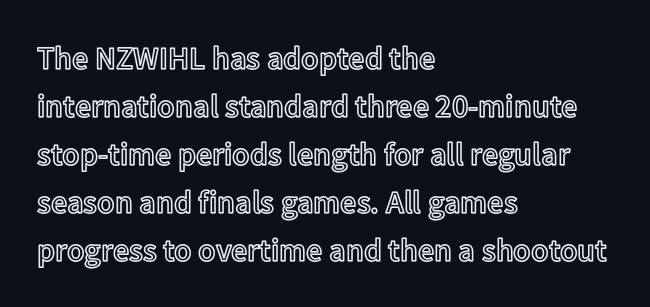
The image shows 32 px text type, upright; set left-aligned, normal line spacing (1.5x), normal letter spacing, not underlined; a medium x-height.
